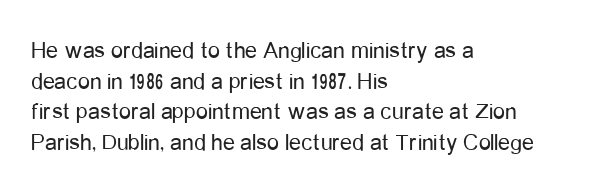
Q: Is the text bold? A: No.
Q: Is the text italic (slanted)? A: No, it is upright.
Q: Is the text underlined? A: No.
Q: How is the paragraph aligned? A: Left-aligned.
Q: Is the spacing between letters normal or unusually wide? A: Normal.
Q: Is the spacing between lines tight, normal or loose? A: Normal.
